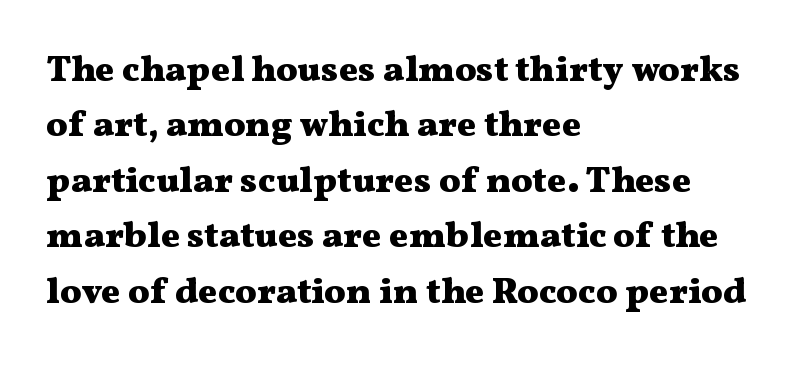
Q: Is the text bold? A: Yes.
Q: Is the text italic (slanted)? A: No, it is upright.
Q: Is the typeface a serif or a sans-serif typeface? A: Serif.
Q: Is the text underlined? A: No.
Q: How is the paragraph aligned? A: Left-aligned.
Q: Is the spacing between letters normal or unusually wide? A: Normal.
Q: Is the spacing between lines tight, normal or loose? A: Normal.
Q: Width (condensed, normal, or wide)? A: Wide.
Q: Stroke contrast? A: Medium.
Q: x-height? A: Medium.
Q: Monospaced? A: No.
